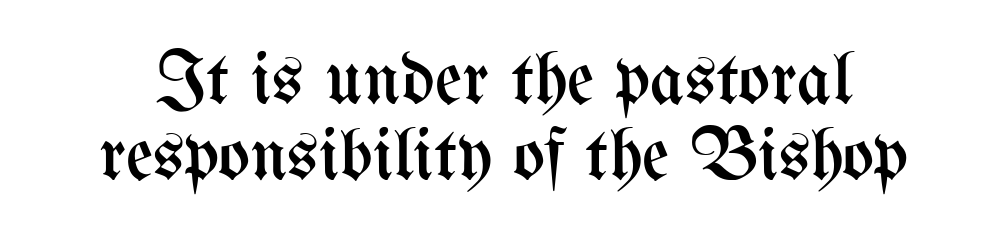
The image shows 75 px regular-weight, condensed type, upright; set tight line spacing (1.02x), normal letter spacing, not underlined; medium stroke contrast and a medium x-height.
